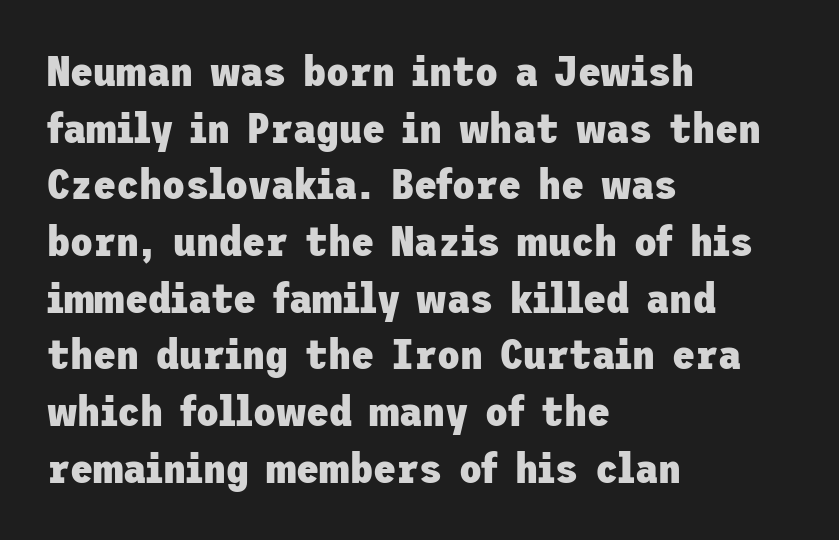
The image shows 42 px heavy sans-serif type, upright; set left-aligned, normal line spacing (1.35x), normal letter spacing, not underlined; low stroke contrast and a medium x-height.
